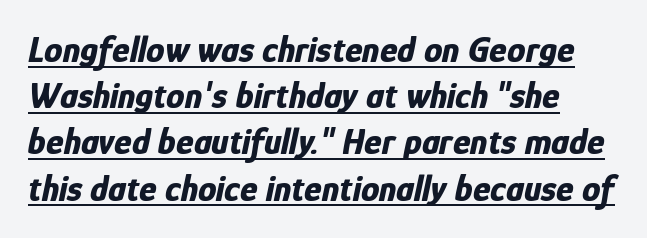
{"italic": "yes", "lean": "right", "slant_degrees": 12, "bold": "yes", "weight": "bold", "width": "condensed", "stroke_contrast": "low", "x_height": "medium", "monospaced": "no", "underline": "yes", "line_spacing": "normal", "line_spacing_ratio": 1.25, "letter_spacing": "normal", "letter_spacing_em": 0.0, "glyph_px": 37}
